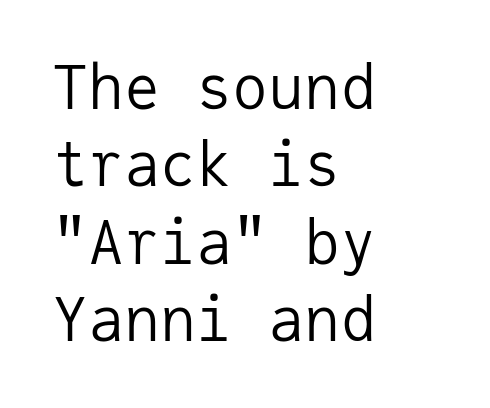
The image shows 60 px regular-weight sans-serif type, upright, monospaced; set left-aligned, normal line spacing (1.29x), normal letter spacing, not underlined; low stroke contrast and a medium x-height.
